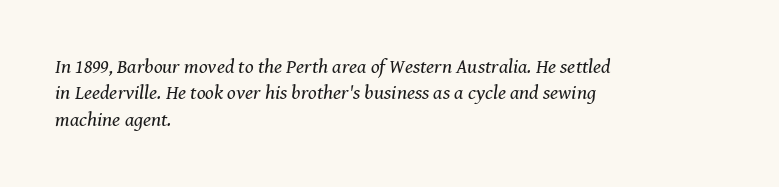
Q: Is the text bold? A: No.
Q: Is the text italic (slanted)? A: Yes, it leans right by about 8 degrees.
Q: Is the text underlined? A: No.
Q: How is the paragraph aligned? A: Left-aligned.
Q: Is the spacing between letters normal or unusually wide? A: Normal.
Q: Is the spacing between lines tight, normal or loose? A: Normal.
